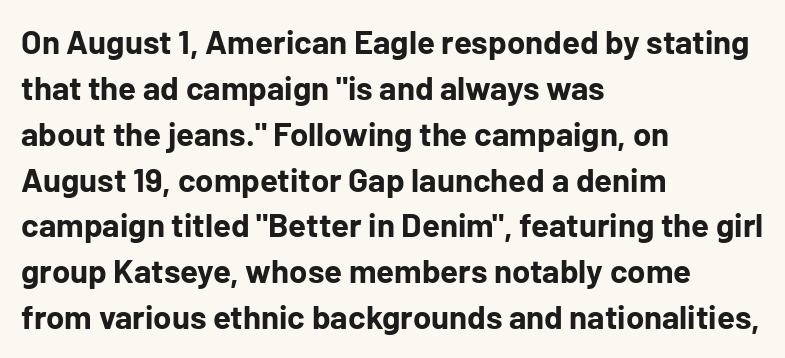
How heavy is the stroke? Heavy — this is a bold. Plain, unruled lines of type. Short note: letters normally spaced. Ascenders rise straight up at ninety degrees. Alignment: flush left. One glance says typical: line gaps are just what's usual.
